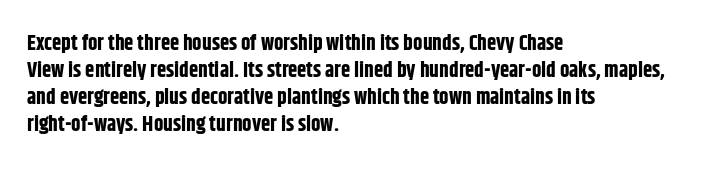
The image shows 21 px bold type, upright; set left-aligned, normal line spacing (1.29x), normal letter spacing, not underlined.
